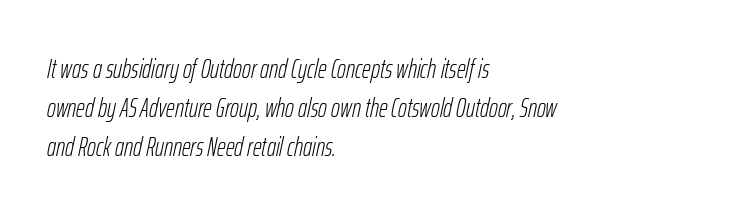
{"italic": "yes", "lean": "right", "slant_degrees": 12, "bold": "no", "underline": "no", "align": "left", "line_spacing": "normal", "line_spacing_ratio": 1.45, "letter_spacing": "normal", "letter_spacing_em": 0.0, "glyph_px": 27}
